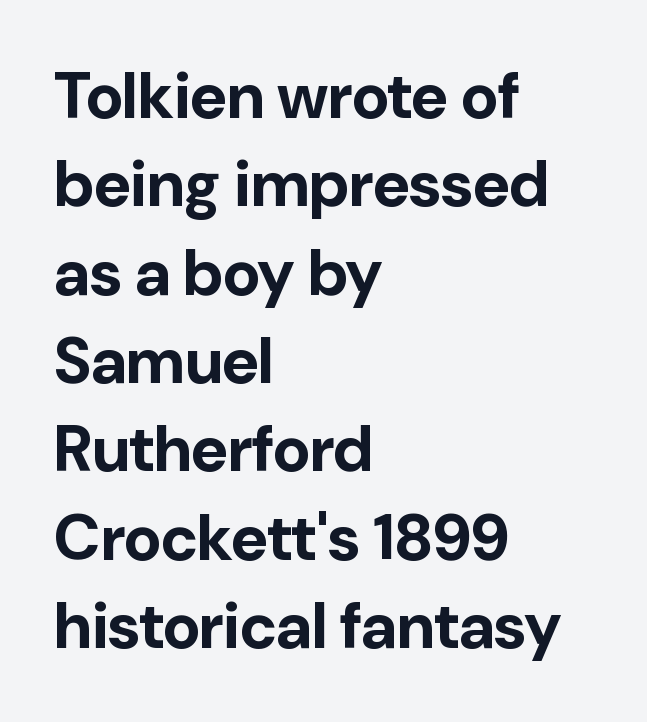
This block has exactly the height ordinary leading produces. Observe the absence of serifs on each vertical stroke in this sample. Notice how the stems are strictly vertical — no italics here. The paragraph has a hard left edge and a soft right edge.
